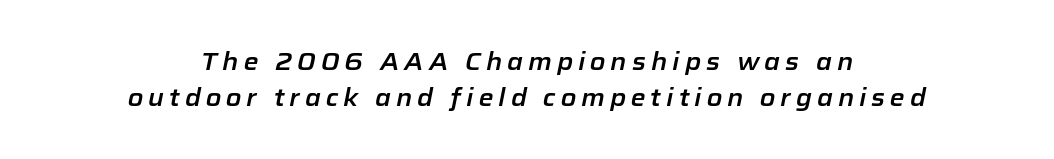
Q: Is the text italic (slanted)? A: Yes, it leans right by about 12 degrees.
Q: Is the text underlined? A: No.
Q: How is the paragraph aligned? A: Centered.
Q: Is the spacing between letters normal or unusually wide? A: Unusually wide.
Q: Is the spacing between lines tight, normal or loose? A: Normal.
